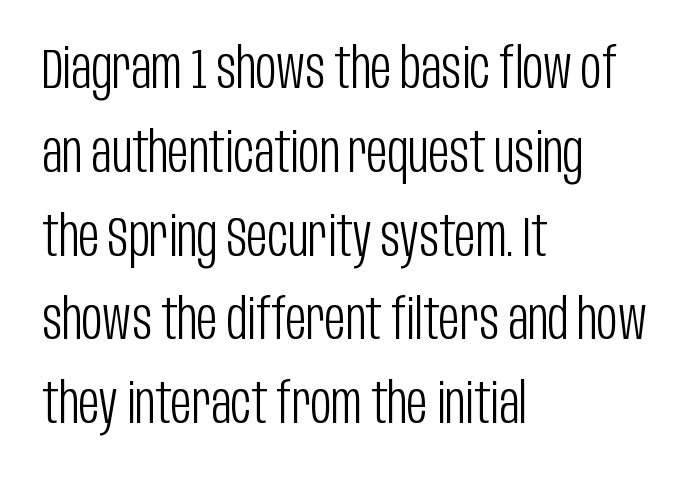
The image shows 57 px light, condensed sans-serif type, upright; set left-aligned, normal line spacing (1.47x), normal letter spacing, not underlined; low stroke contrast and a large x-height.
